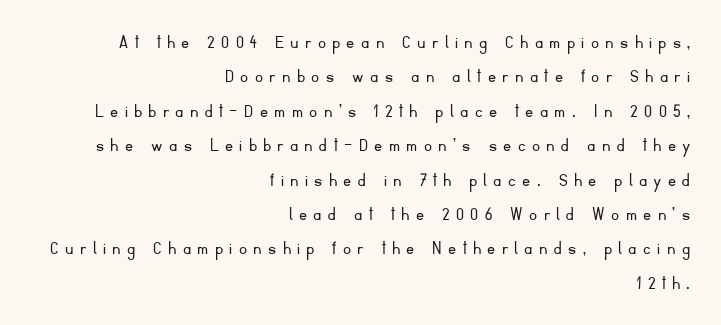
{"italic": "no", "bold": "no", "underline": "no", "align": "right", "line_spacing_ratio": 1.72, "letter_spacing": "wide", "letter_spacing_em": 0.32, "glyph_px": 20}
